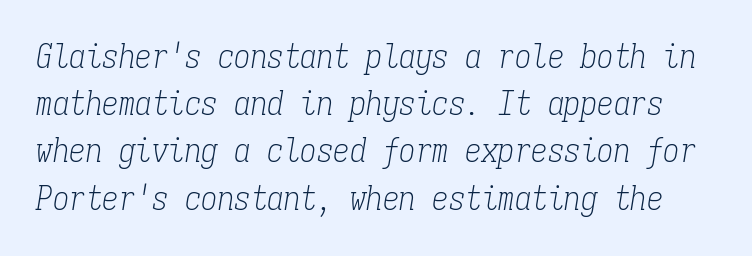
Q: Is the text bold? A: No.
Q: Is the text italic (slanted)? A: Yes, it leans right by about 9 degrees.
Q: Is the typeface a serif or a sans-serif typeface? A: Serif.
Q: Is the text underlined? A: No.
Q: Is the spacing between letters normal or unusually wide? A: Normal.
Q: Is the spacing between lines tight, normal or loose? A: Normal.
Q: Width (condensed, normal, or wide)? A: Condensed.
Q: Stroke contrast? A: Low.
Q: x-height? A: Medium.
Q: Monospaced? A: Yes.
